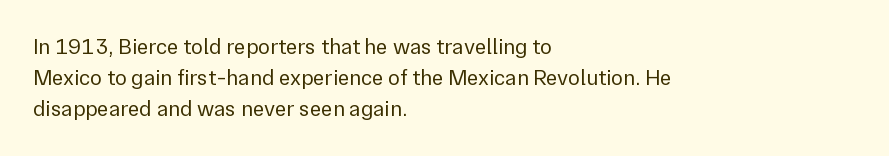
Q: Is the text bold? A: No.
Q: Is the text italic (slanted)? A: No, it is upright.
Q: Is the text underlined? A: No.
Q: How is the paragraph aligned? A: Left-aligned.
Q: Is the spacing between letters normal or unusually wide? A: Normal.
Q: Is the spacing between lines tight, normal or loose? A: Normal.
